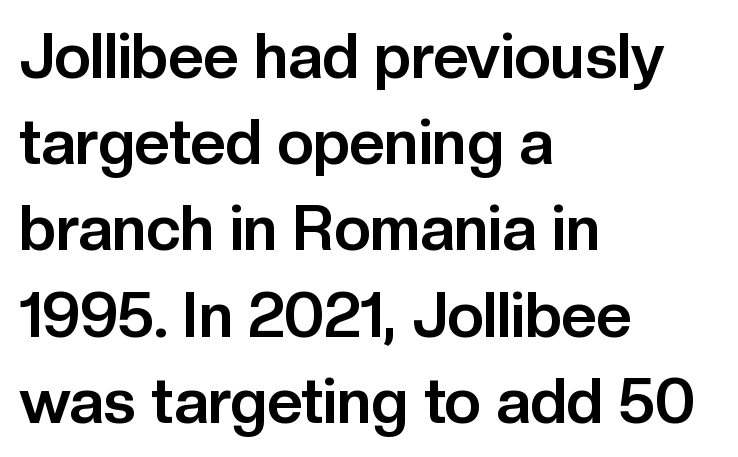
{"serif": "no", "italic": "no", "bold": "yes", "weight": "bold", "width": "normal", "stroke_contrast": "low", "x_height": "medium", "monospaced": "no", "underline": "no", "align": "left", "line_spacing": "normal", "line_spacing_ratio": 1.39, "letter_spacing": "normal", "letter_spacing_em": 0.0, "glyph_px": 62}
